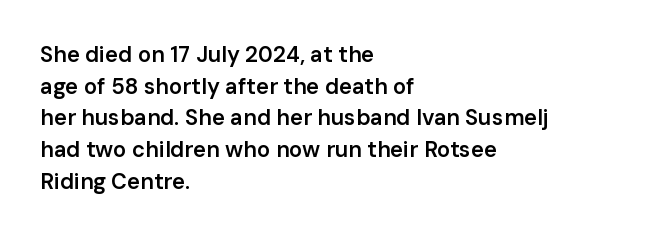
The image shows 22 px text type, upright; set left-aligned, normal line spacing (1.44x), normal letter spacing, not underlined.
